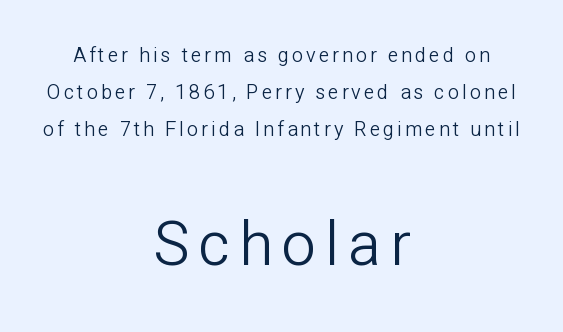
The image shows 61 px light sans-serif type, upright; set centered, line spacing 1.85x, not underlined; the second (bottom) block is 3.05x larger; low stroke contrast and a medium x-height.
